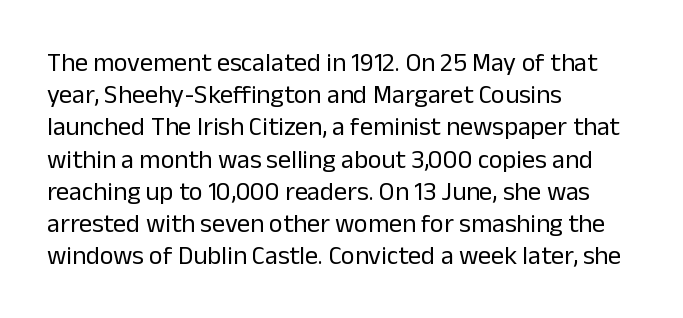
{"italic": "no", "bold": "no", "underline": "no", "align": "left", "line_spacing_ratio": 1.24, "letter_spacing": "normal", "letter_spacing_em": 0.0, "glyph_px": 26}
